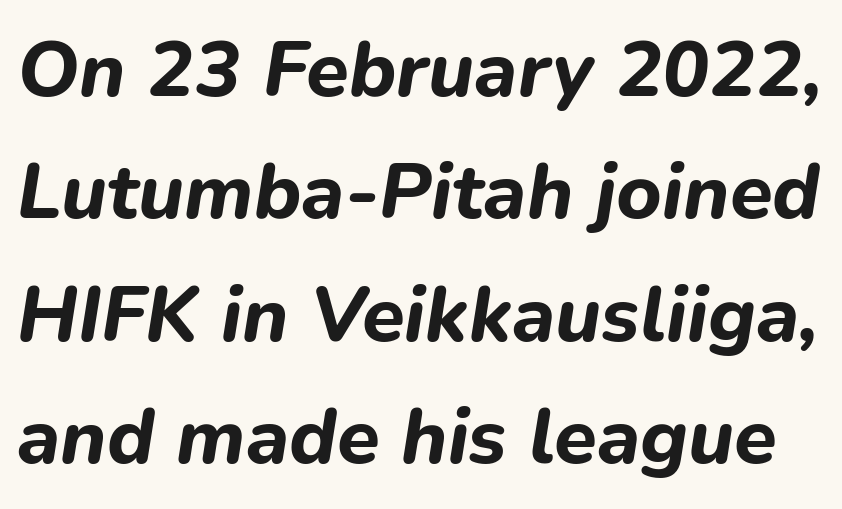
As a designer I'd log this as weight 700, bold. Is this a fixed-width face? No — the glyphs have proportional, varying widths. Has an underline been added? It has not. This block has exactly the height ordinary leading produces. The text carries the slant typical of an italic or oblique font.
